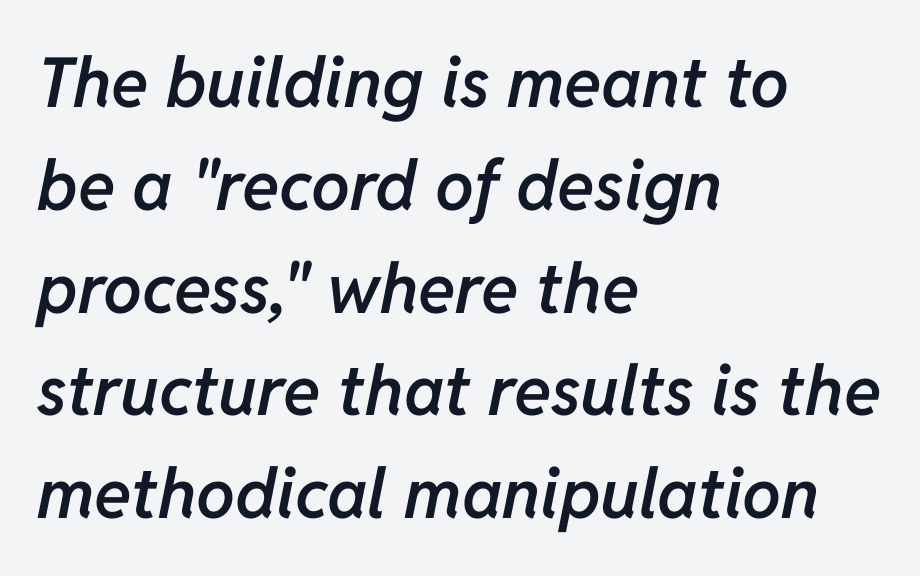
Bold? Not quite — semibold, heavier than regular but stopping short. Proportional: the letters do not fall into vertical columns. This rendering uses left alignment, leaving the right contour irregular. This rendering features lettering with no underline.
